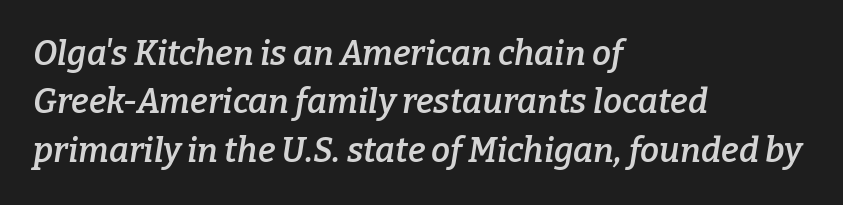
Q: Is the text bold? A: Semi-bold.
Q: Is the text italic (slanted)? A: Yes, it leans right by about 9 degrees.
Q: Is the typeface a serif or a sans-serif typeface? A: Serif.
Q: Is the text underlined? A: No.
Q: How is the paragraph aligned? A: Left-aligned.
Q: Is the spacing between letters normal or unusually wide? A: Normal.
Q: Is the spacing between lines tight, normal or loose? A: Normal.
Q: Width (condensed, normal, or wide)? A: Normal.
Q: Stroke contrast? A: Low.
Q: x-height? A: Medium.
Q: Monospaced? A: No.
